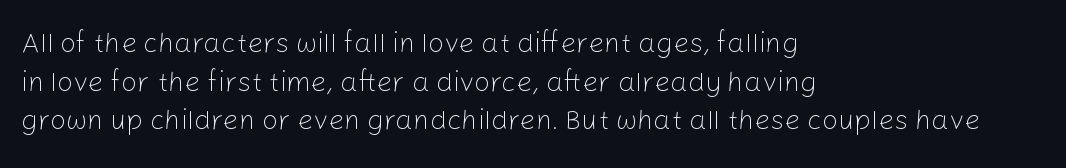
{"serif": "no", "italic": "no", "bold": "no", "weight": "light", "width": "normal", "stroke_contrast": "low", "x_height": "medium", "monospaced": "no", "underline": "no", "align": "left", "line_spacing": "normal", "line_spacing_ratio": 1.38, "letter_spacing": "normal", "letter_spacing_em": 0.0, "glyph_px": 28}
